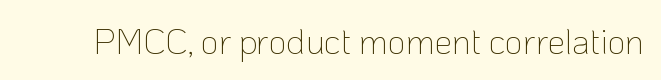
Regarding serifs, this sample does without them. The gaps between neighbouring characters are ordinary and unremarkable. Varying glyph widths throughout — classic text-font behaviour. Italic: no, the glyphs are upright roman. The font sits on the lighter half of the weight spectrum, regular included. Descenders are the only things crossing below the line.
